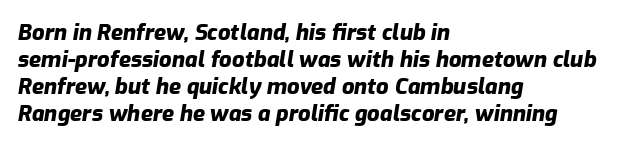
{"italic": "yes", "lean": "right", "slant_degrees": 9, "bold": "yes", "underline": "no", "align": "left", "line_spacing_ratio": 1.22, "letter_spacing": "normal", "letter_spacing_em": 0.0, "glyph_px": 22}
